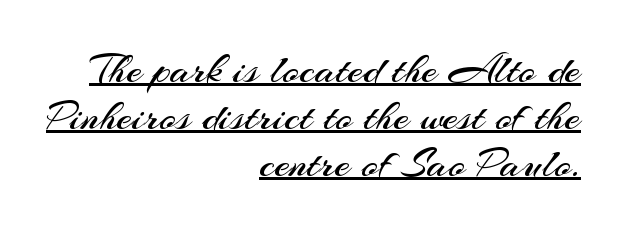
{"serif": "no", "bold": "no", "weight": "regular", "width": "normal", "stroke_contrast": "medium", "x_height": "small", "monospaced": "no", "underline": "yes", "align": "right", "line_spacing": "tight", "line_spacing_ratio": 1.07, "letter_spacing": "normal", "letter_spacing_em": 0.0, "glyph_px": 44}
